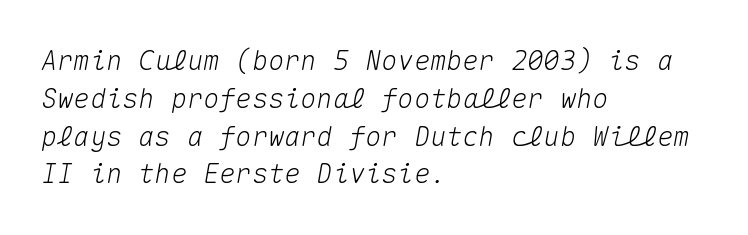
Q: Is the text italic (slanted)? A: Yes, it leans right by about 10 degrees.
Q: Is the text underlined? A: No.
Q: How is the paragraph aligned? A: Left-aligned.
Q: Is the spacing between letters normal or unusually wide? A: Normal.
Q: Is the spacing between lines tight, normal or loose? A: Normal.
